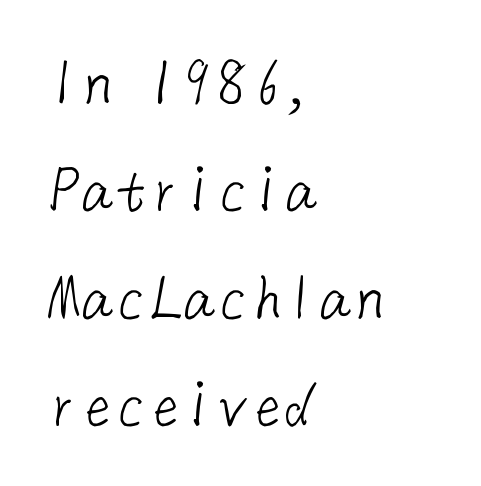
{"serif": "no", "bold": "no", "weight": "light", "width": "normal", "stroke_contrast": "low", "x_height": "medium", "underline": "no", "align": "left", "line_spacing": "normal", "line_spacing_ratio": 1.58, "letter_spacing": "normal", "letter_spacing_em": 0.0, "glyph_px": 68}
